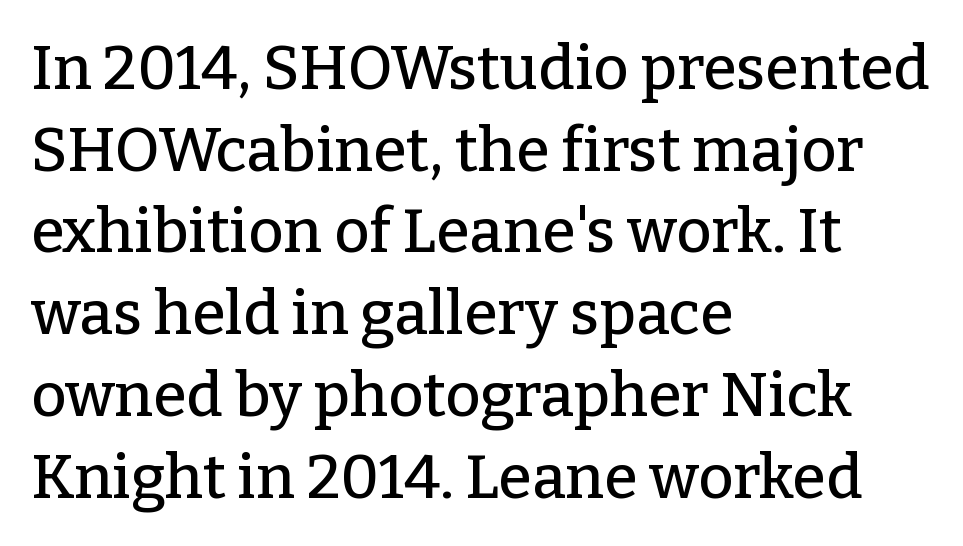
The image shows 61 px serif type, upright; set left-aligned, normal line spacing (1.34x), normal letter spacing, not underlined; low stroke contrast and a medium x-height.
